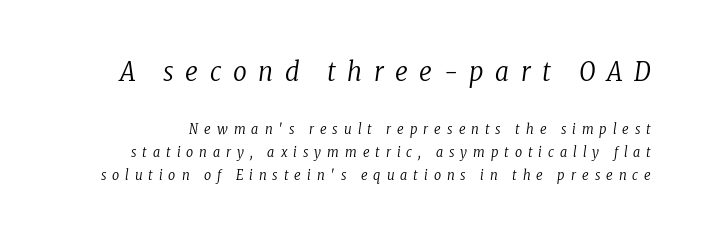
Q: Is the text bold? A: No.
Q: Is the text italic (slanted)? A: Yes, it leans right by about 8 degrees.
Q: Is the text underlined? A: No.
Q: Is the spacing between letters normal or unusually wide? A: Unusually wide.
Q: Is the spacing between lines tight, normal or loose? A: Normal.
Q: Which block of text is set in a larger size, the first (top) or the second (bottom)? A: The first (top) one.
